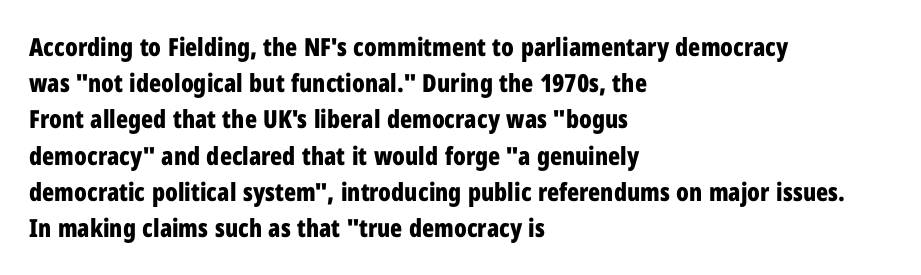
{"italic": "no", "bold": "yes", "underline": "no", "align": "left", "line_spacing": "normal", "line_spacing_ratio": 1.45, "letter_spacing": "normal", "letter_spacing_em": 0.0, "glyph_px": 25}
